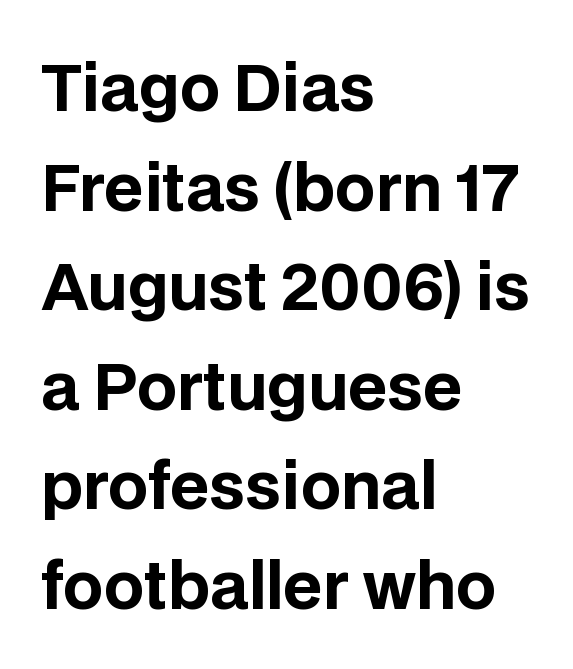
The image shows 63 px bold sans-serif type, upright; set left-aligned, normal line spacing (1.58x), normal letter spacing, not underlined; low stroke contrast and a large x-height.
